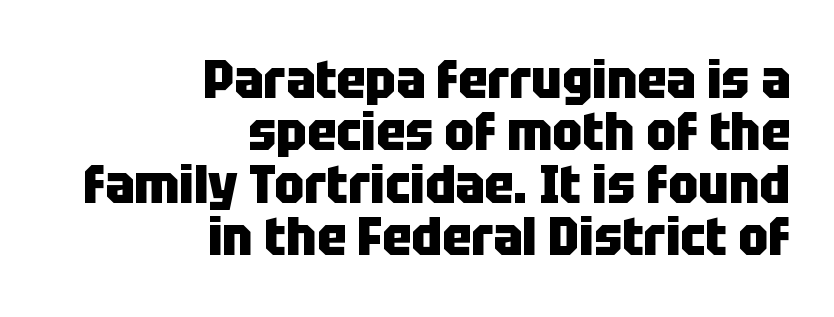
Q: Is the text bold? A: Yes.
Q: Is the text italic (slanted)? A: No, it is upright.
Q: Is the typeface a serif or a sans-serif typeface? A: Sans-serif.
Q: Is the text underlined? A: No.
Q: How is the paragraph aligned? A: Right-aligned.
Q: Is the spacing between letters normal or unusually wide? A: Normal.
Q: Is the spacing between lines tight, normal or loose? A: Tight.
Q: Width (condensed, normal, or wide)? A: Condensed.
Q: Stroke contrast? A: Low.
Q: x-height? A: Large.
Q: Monospaced? A: No.
